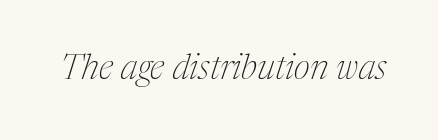
Q: Is the text bold? A: No.
Q: Is the text italic (slanted)? A: Yes, it leans right by about 17 degrees.
Q: Is the typeface a serif or a sans-serif typeface? A: Serif.
Q: Is the text underlined? A: No.
Q: Is the spacing between letters normal or unusually wide? A: Normal.
Q: Width (condensed, normal, or wide)? A: Condensed.
Q: Stroke contrast? A: Medium.
Q: x-height? A: Medium.
Q: Monospaced? A: No.
